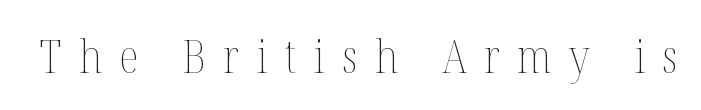
Think standard paragraph weight, or any step lighter than that. Character widths vary here, with narrow letters taking less room than wide ones. Honestly, the letter spacing is so wide it's the main thing you notice. Italic: no, the glyphs are upright roman. The zone under the glyphs is completely vacant.
